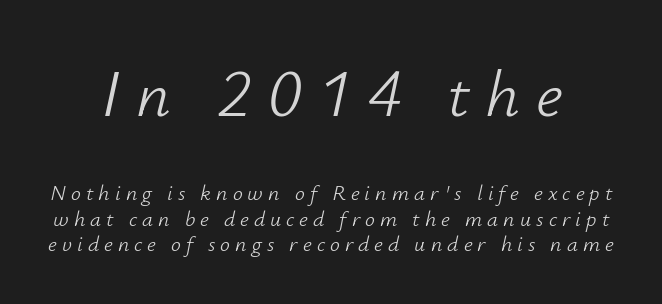
Q: Is the text bold? A: No.
Q: Is the text italic (slanted)? A: Yes, it leans right by about 12 degrees.
Q: Is the text underlined? A: No.
Q: Is the spacing between letters normal or unusually wide? A: Unusually wide.
Q: Which block of text is set in a larger size, the first (top) or the second (bottom)? A: The first (top) one.
Q: Width (condensed, normal, or wide)? A: Normal.
Q: Stroke contrast? A: Low.
Q: x-height? A: Small.
Q: Monospaced? A: No.
